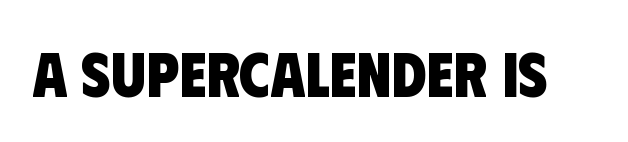
The image shows 63 px heavy, condensed sans-serif type; set normal letter spacing, not underlined; low stroke contrast and a large x-height.
